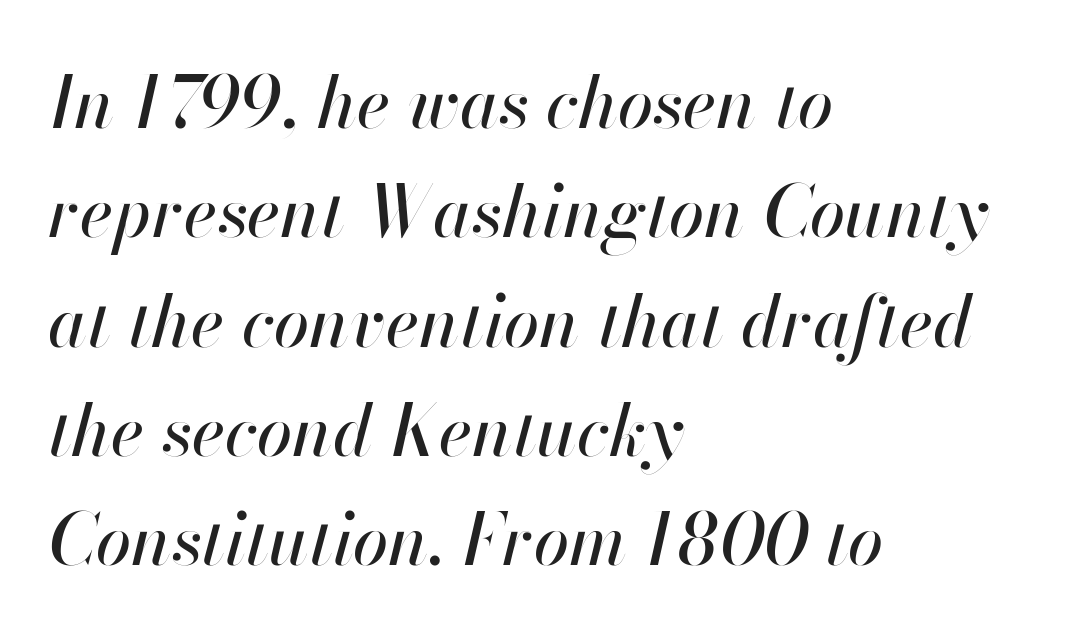
The image shows 71 px text type, italic (leaning right); set left-aligned, normal line spacing (1.54x), normal letter spacing, not underlined; high stroke contrast and a small x-height.
